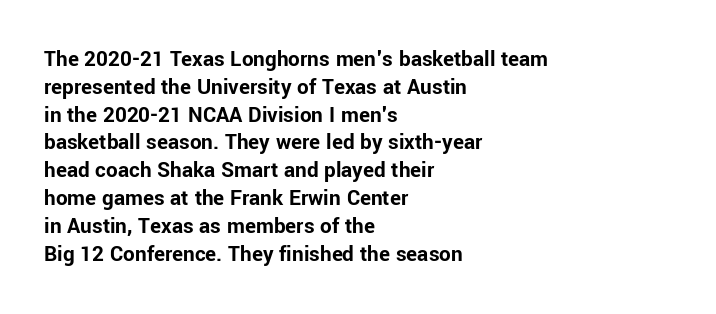
Q: Is the text bold? A: Yes.
Q: Is the text italic (slanted)? A: No, it is upright.
Q: Is the text underlined? A: No.
Q: How is the paragraph aligned? A: Left-aligned.
Q: Is the spacing between letters normal or unusually wide? A: Normal.
